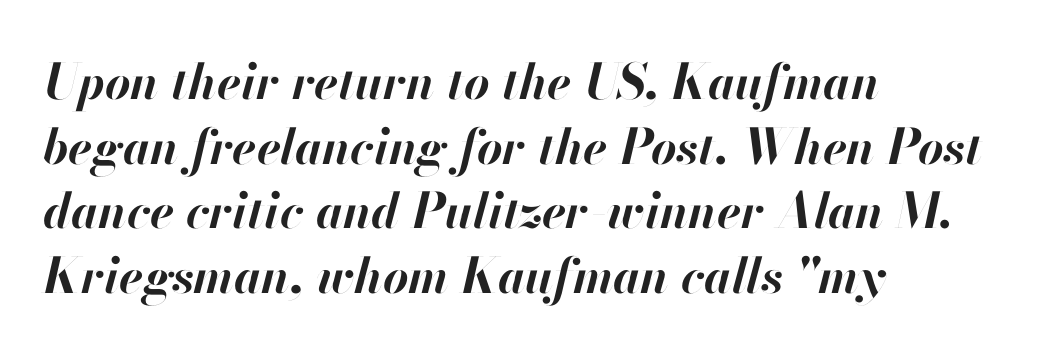
The image shows 49 px bold type, italic (leaning right); set left-aligned, normal line spacing (1.32x), normal letter spacing, not underlined; high stroke contrast and a small x-height.
